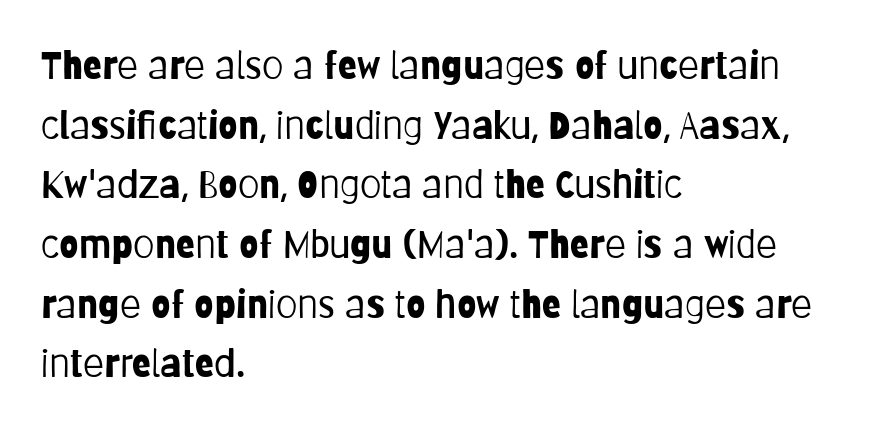
The image shows 39 px light, condensed sans-serif type, upright; set left-aligned, normal line spacing (1.53x), normal letter spacing, not underlined; low stroke contrast and a large x-height.
